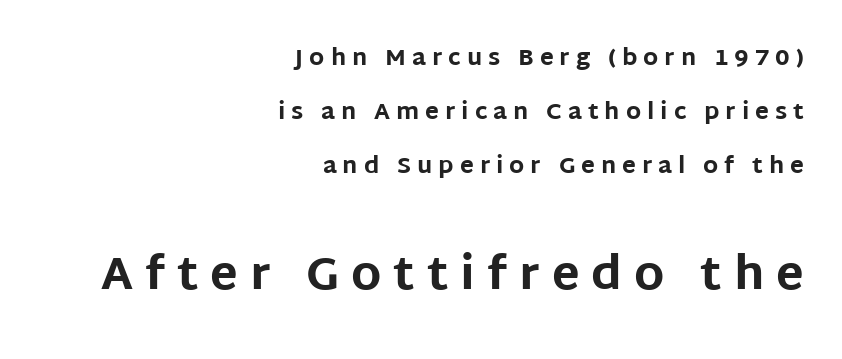
The image shows 46 px bold sans-serif type, upright; set right-aligned, loose line spacing (2.34x), unusually wide letter spacing (+0.26 em), not underlined; the second (bottom) block is 2.0x larger; low stroke contrast and a large x-height.
